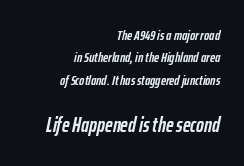
The block sitting lower on the canvas is the one with enlarged characters. Observe the lean: these are italic letterforms. The type is set solid horizontally, with unmodified tracking. Whoever set this chose a conventional vertical rhythm.
